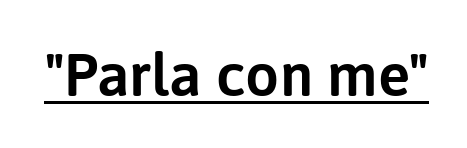
Q: Is the text italic (slanted)? A: No, it is upright.
Q: Is the typeface a serif or a sans-serif typeface? A: Sans-serif.
Q: Is the text underlined? A: Yes.
Q: Is the spacing between letters normal or unusually wide? A: Normal.
Q: Width (condensed, normal, or wide)? A: Normal.
Q: Stroke contrast? A: Low.
Q: x-height? A: Medium.
Q: Monospaced? A: No.
